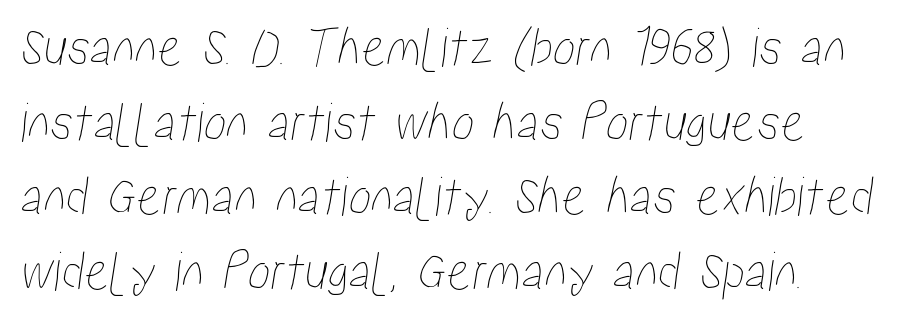
{"width": "condensed", "stroke_contrast": "low", "x_height": "medium", "monospaced": "no", "underline": "no", "line_spacing": "normal", "line_spacing_ratio": 1.31, "letter_spacing": "normal", "letter_spacing_em": 0.0, "glyph_px": 57}
